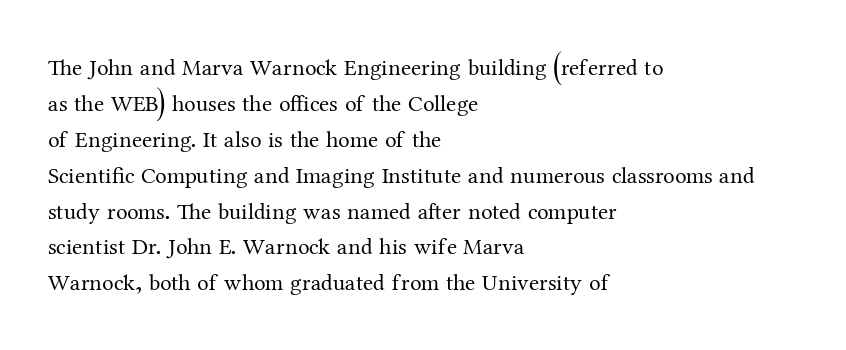
The image shows 23 px text type, upright; set left-aligned, normal line spacing (1.56x), normal letter spacing, not underlined.
